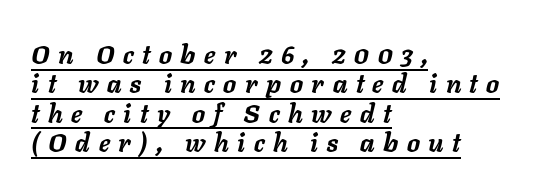
{"italic": "yes", "lean": "right", "slant_degrees": 11, "bold": "yes", "underline": "yes", "align": "left", "line_spacing": "tight", "line_spacing_ratio": 1.13, "letter_spacing": "wide", "letter_spacing_em": 0.33, "glyph_px": 26}
